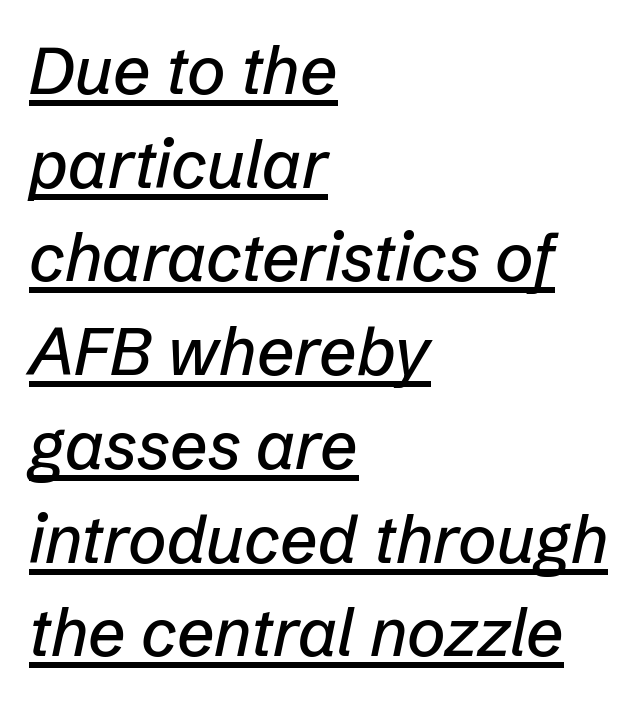
Q: Is the text italic (slanted)? A: Yes, it leans right by about 12 degrees.
Q: Is the text underlined? A: Yes.
Q: How is the paragraph aligned? A: Left-aligned.
Q: Is the spacing between letters normal or unusually wide? A: Normal.
Q: Is the spacing between lines tight, normal or loose? A: Normal.
Q: Width (condensed, normal, or wide)? A: Normal.
Q: Stroke contrast? A: Low.
Q: x-height? A: Medium.
Q: Monospaced? A: No.
